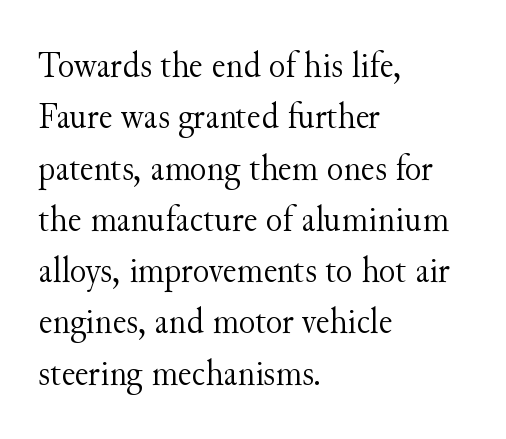
On a weight scale, this lands at 450 or below. The lines in this sample share a left origin and differ only in where they stop. In terms of posture, this sample is upright. A serif font was chosen for this passage. There is no visible air inserted between adjacent glyphs. Varying glyph widths throughout — classic text-font behaviour.
